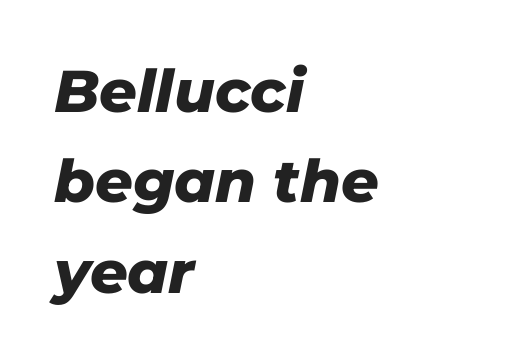
The block of text has a typical density, with ordinary space between rows. Short note: letters normally spaced. The rendering uses natural spacing where letterforms have individual widths. Emphasis by weight is at full strength: bold.
